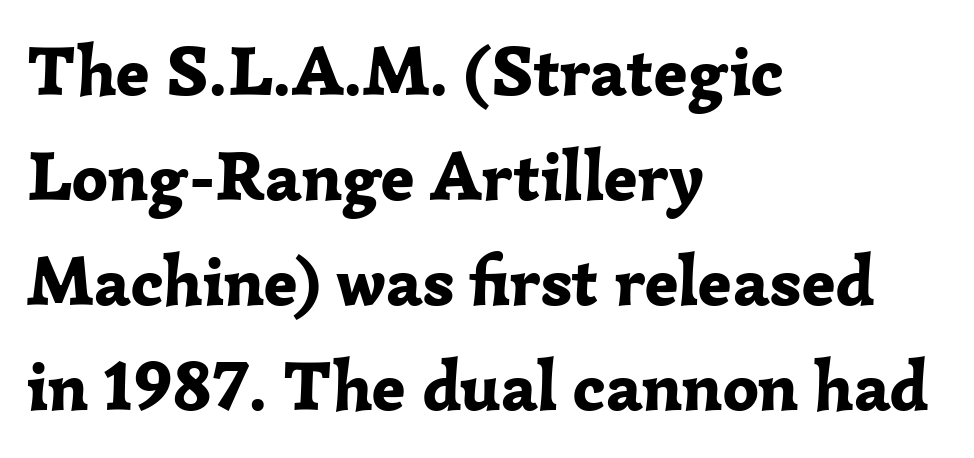
Q: Is the text bold? A: Yes.
Q: Is the text italic (slanted)? A: No, it is upright.
Q: Is the typeface a serif or a sans-serif typeface? A: Serif.
Q: Is the text underlined? A: No.
Q: How is the paragraph aligned? A: Left-aligned.
Q: Is the spacing between letters normal or unusually wide? A: Normal.
Q: Is the spacing between lines tight, normal or loose? A: Normal.
Q: Width (condensed, normal, or wide)? A: Normal.
Q: Stroke contrast? A: Low.
Q: x-height? A: Medium.
Q: Monospaced? A: No.
